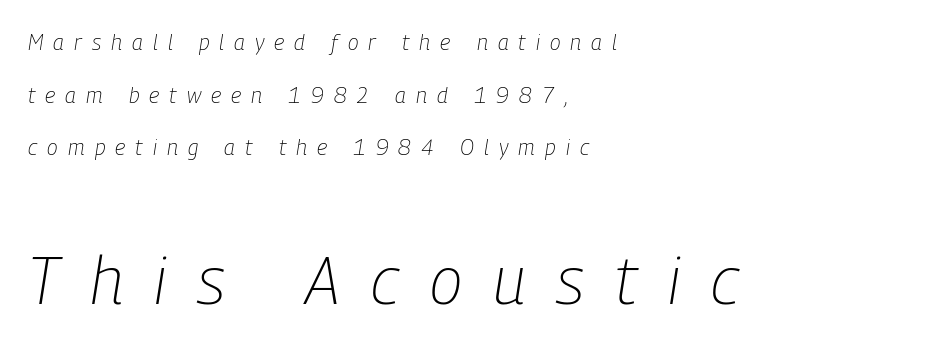
The image shows 67 px light, condensed type, italic (leaning right); set left-aligned, loose line spacing (2.39x), unusually wide letter spacing (+0.46 em), not underlined; the second (bottom) block is 3.05x larger; low stroke contrast and a medium x-height.
